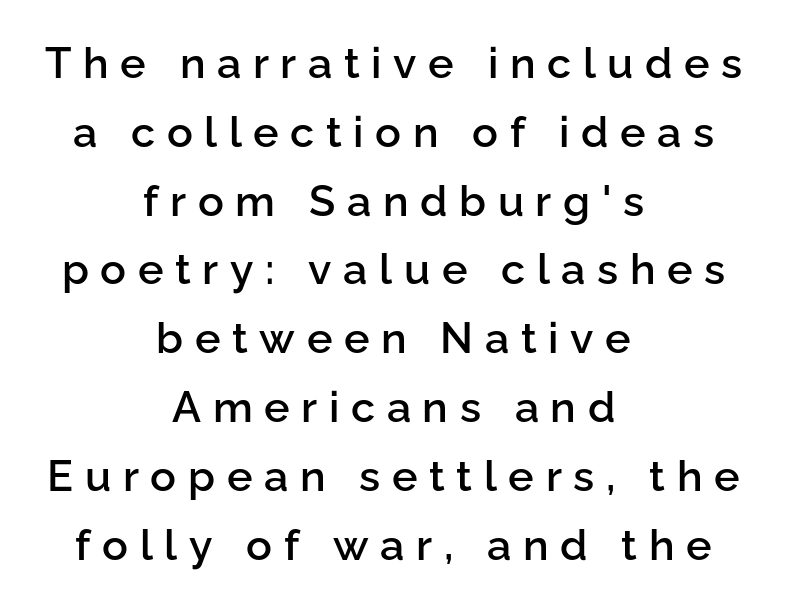
{"serif": "no", "italic": "no", "bold": "semi", "weight": "semibold", "width": "normal", "stroke_contrast": "low", "x_height": "medium", "monospaced": "no", "underline": "no", "align": "center", "line_spacing": "normal", "line_spacing_ratio": 1.6, "letter_spacing": "wide", "letter_spacing_em": 0.27, "glyph_px": 43}
